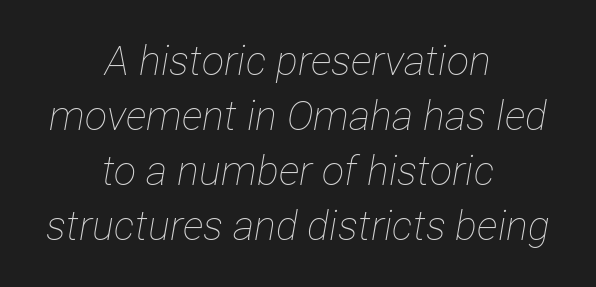
{"italic": "yes", "lean": "right", "slant_degrees": 12, "bold": "no", "weight": "thin", "width": "condensed", "stroke_contrast": "low", "x_height": "medium", "monospaced": "no", "underline": "no", "align": "center", "line_spacing": "normal", "line_spacing_ratio": 1.34, "letter_spacing": "normal", "letter_spacing_em": 0.0, "glyph_px": 41}
